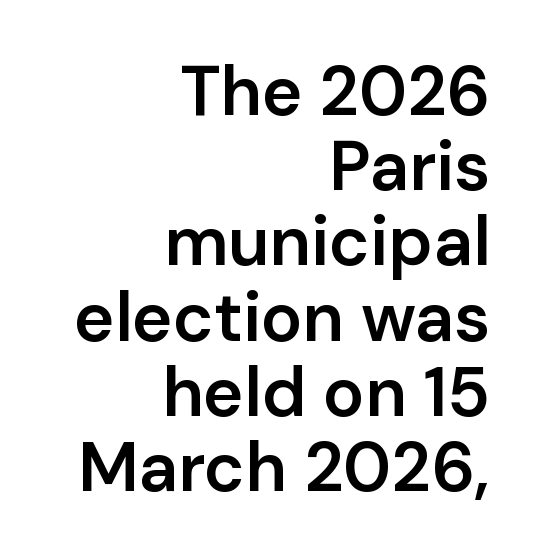
Q: Is the text bold? A: Semi-bold.
Q: Is the text italic (slanted)? A: No, it is upright.
Q: Is the typeface a serif or a sans-serif typeface? A: Sans-serif.
Q: Is the text underlined? A: No.
Q: How is the paragraph aligned? A: Right-aligned.
Q: Is the spacing between letters normal or unusually wide? A: Normal.
Q: Is the spacing between lines tight, normal or loose? A: Tight.
Q: Width (condensed, normal, or wide)? A: Normal.
Q: Stroke contrast? A: Low.
Q: x-height? A: Medium.
Q: Monospaced? A: No.
